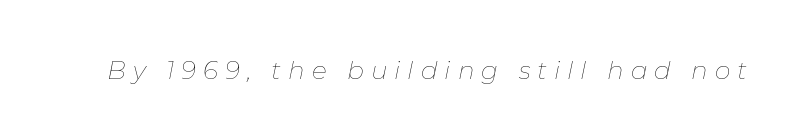
{"italic": "yes", "lean": "right", "slant_degrees": 11, "bold": "no", "underline": "no", "letter_spacing": "wide", "letter_spacing_em": 0.28, "glyph_px": 25}
